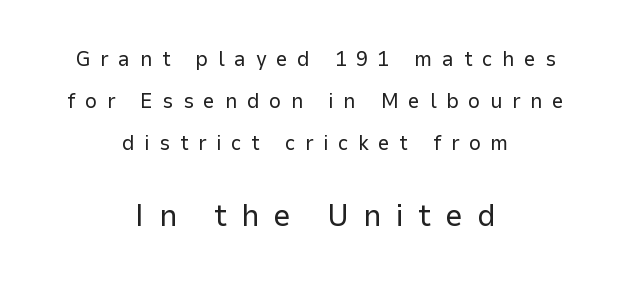
Q: Is the text bold? A: No.
Q: Is the text italic (slanted)? A: No, it is upright.
Q: Is the typeface a serif or a sans-serif typeface? A: Sans-serif.
Q: Is the text underlined? A: No.
Q: How is the paragraph aligned? A: Centered.
Q: Is the spacing between letters normal or unusually wide? A: Unusually wide.
Q: Is the spacing between lines tight, normal or loose? A: Loose.
Q: Which block of text is set in a larger size, the first (top) or the second (bottom)? A: The second (bottom) one.
Q: Width (condensed, normal, or wide)? A: Normal.
Q: Stroke contrast? A: Low.
Q: x-height? A: Medium.
Q: Monospaced? A: No.
